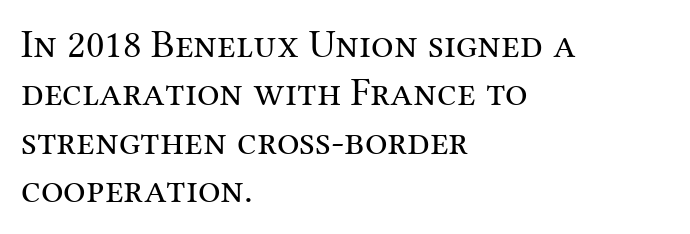
The image shows 40 px regular-weight serif type, upright; set left-aligned, line spacing 1.21x, normal letter spacing, not underlined; medium stroke contrast and a medium x-height.
